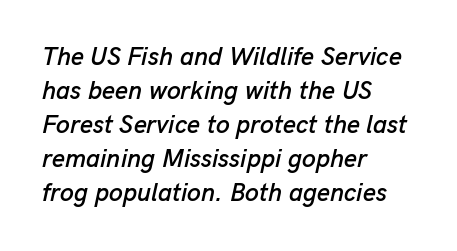
The image shows 25 px text type, italic (leaning right); set left-aligned, normal line spacing (1.36x), normal letter spacing, not underlined.
